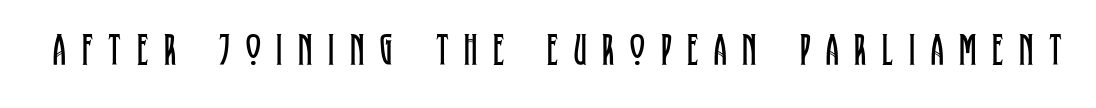
Q: Is the text bold? A: No.
Q: Is the text italic (slanted)? A: No, it is upright.
Q: Is the typeface a serif or a sans-serif typeface? A: Serif.
Q: Is the text underlined? A: No.
Q: Is the spacing between letters normal or unusually wide? A: Unusually wide.
Q: Width (condensed, normal, or wide)? A: Condensed.
Q: Stroke contrast? A: Low.
Q: x-height? A: Large.
Q: Monospaced? A: No.
